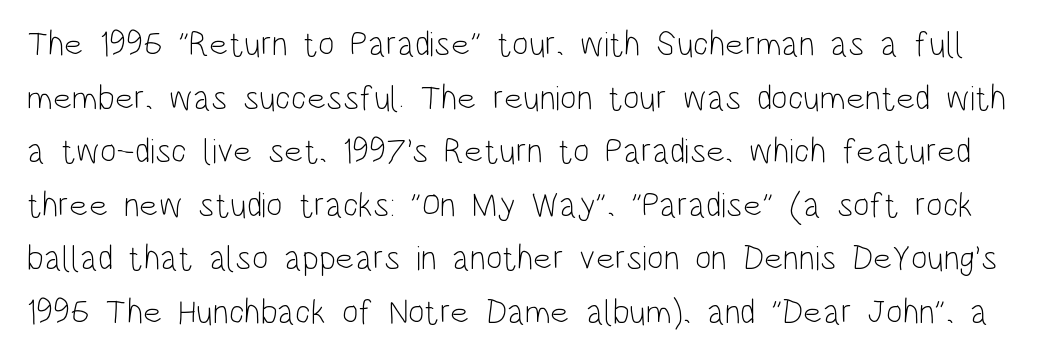
{"serif": "no", "italic": "no", "bold": "no", "weight": "light", "width": "condensed", "stroke_contrast": "low", "x_height": "large", "monospaced": "no", "underline": "no", "line_spacing": "normal", "line_spacing_ratio": 1.53, "letter_spacing": "normal", "letter_spacing_em": 0.0, "glyph_px": 35}
